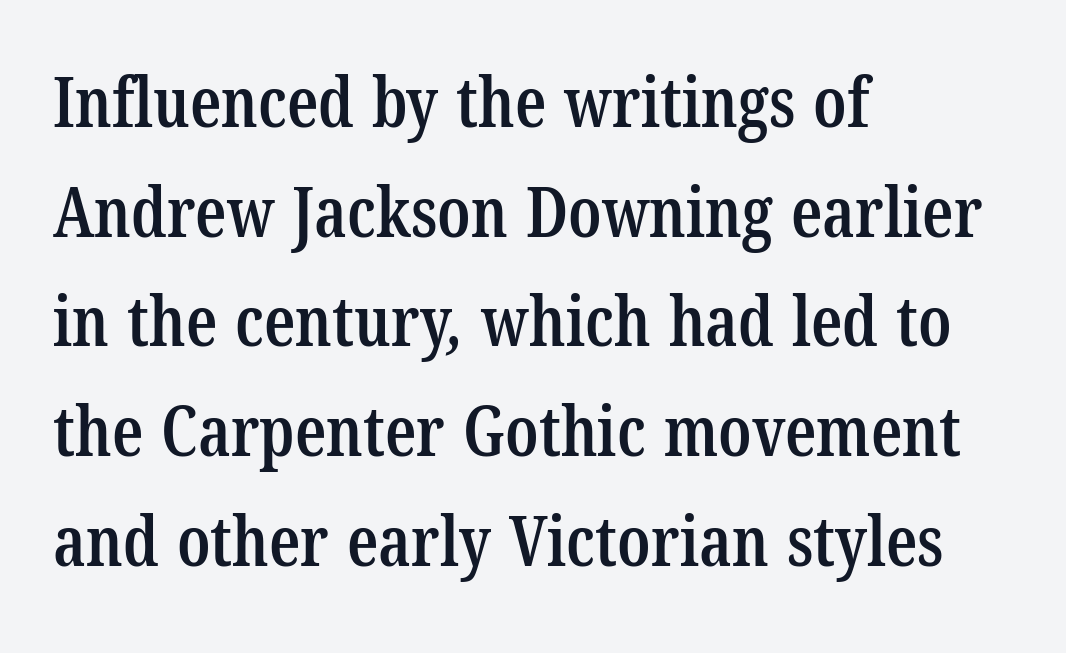
The image shows 69 px semibold, condensed serif type; set left-aligned, normal line spacing (1.59x), normal letter spacing, not underlined; low stroke contrast and a medium x-height.
